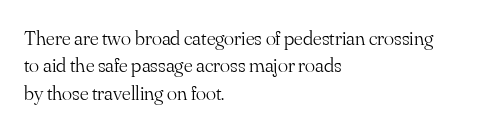
The image shows 21 px text type, upright; set left-aligned, normal line spacing (1.3x), normal letter spacing, not underlined.
